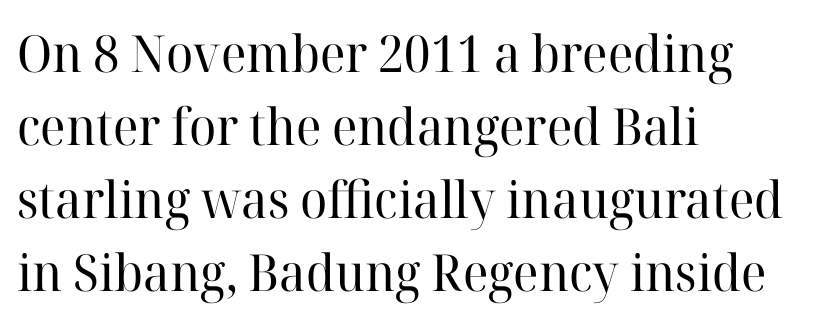
{"serif": "yes", "italic": "no", "bold": "no", "weight": "regular", "width": "normal", "stroke_contrast": "high", "x_height": "medium", "monospaced": "no", "underline": "no", "align": "left", "line_spacing": "normal", "line_spacing_ratio": 1.43, "letter_spacing": "normal", "letter_spacing_em": 0.0, "glyph_px": 51}
